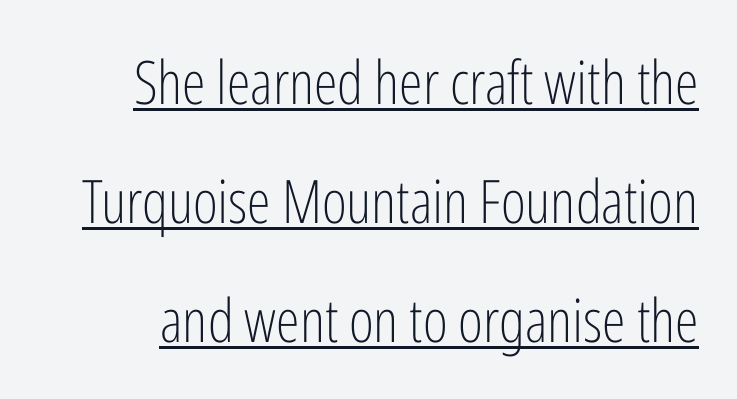
Look at the bottom of the vertical strokes: they stop flat, with no serifs. This sample trades compactness for vertical openness between lines. The passage shown is typed in a proportional face where columns would drift. This sample carries an underscore along the baseline area.
